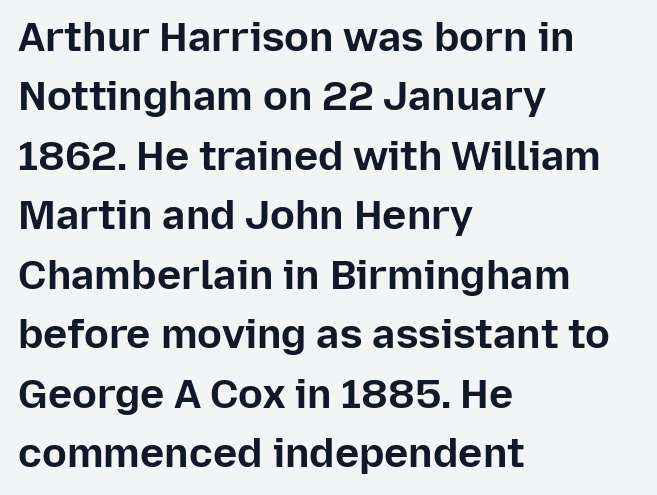
{"serif": "no", "italic": "no", "bold": "yes", "weight": "bold", "width": "normal", "stroke_contrast": "low", "x_height": "medium", "monospaced": "no", "underline": "no", "align": "left", "line_spacing": "normal", "line_spacing_ratio": 1.45, "letter_spacing": "normal", "letter_spacing_em": 0.0, "glyph_px": 41}
